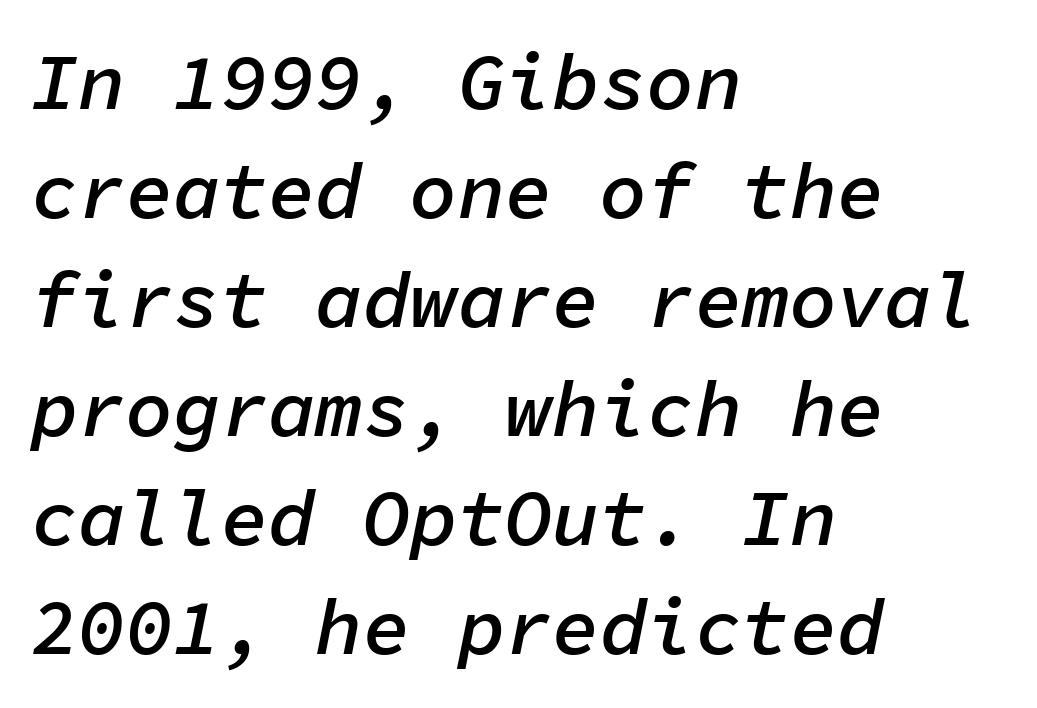
These lines keep a tight, regular rhythm from letter to letter. Interline gaps are of average width in this sample. Rule under the text: the space is simply empty. Characters are canted at an angle relative to the baseline's perpendicular. Each letter, wide or thin by design, is forced into the same width here. Moderately thickened strokes mark this as semibold type.
